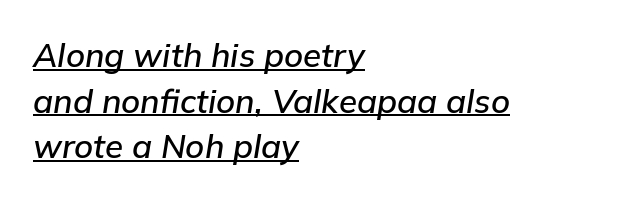
The image shows 33 px text type, italic (leaning right); set left-aligned, normal line spacing (1.38x), normal letter spacing, underlined; low stroke contrast and a medium x-height.
